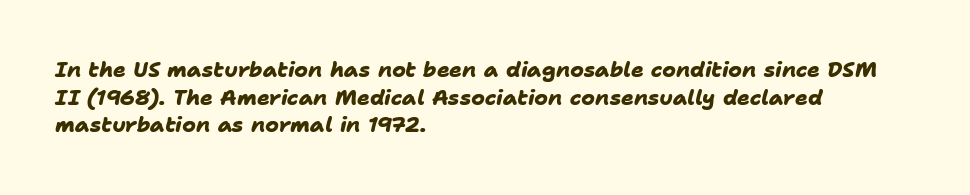
{"bold": "yes", "underline": "no", "align": "left", "line_spacing": "normal", "line_spacing_ratio": 1.31, "letter_spacing": "normal", "letter_spacing_em": 0.0, "glyph_px": 21}
